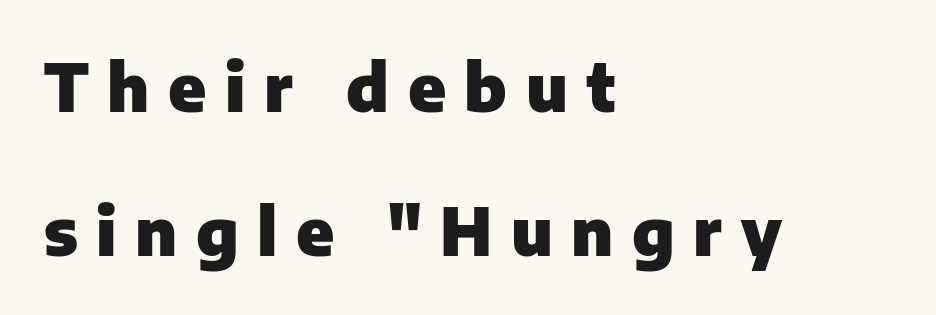
The image shows 66 px heavy sans-serif type, upright; set left-aligned, loose line spacing (2.18x), unusually wide letter spacing (+0.28 em), not underlined; low stroke contrast and a medium x-height.
